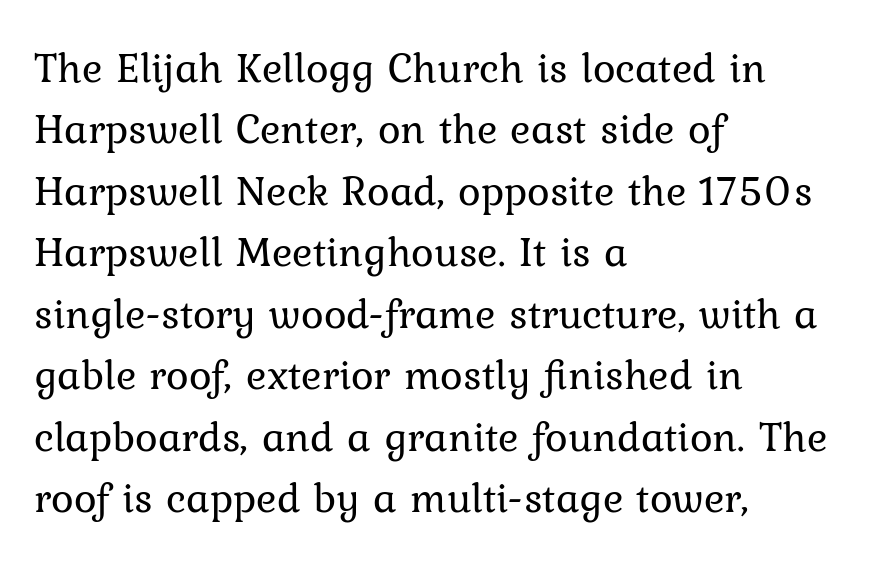
A typesetter would call this proportional, since set widths differ per character. If you drew a line through each stem, it would be perfectly vertical. What's the leading like? Ordinary, nothing unusual. Just letters on the line, the space beneath them empty. One-word summary of the alignment: left.
